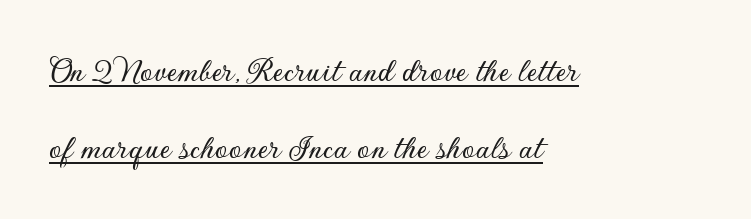
The image shows 36 px sans-serif type; set left-aligned, loose line spacing (2.13x), normal letter spacing, underlined; low stroke contrast and a small x-height.
